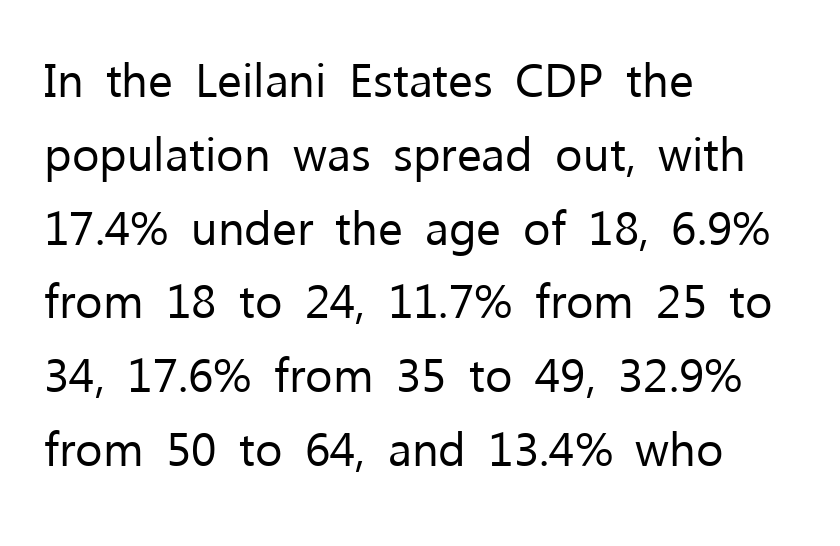
Varying glyph widths throughout — classic text-font behaviour. Nothing heavy about these letters — not bold at all. Teacher's note: observe the even left margin — that is flush-left alignment. The face used here is rendered with its standard letterfit. Does the lettering tilt? It doesn't — this is upright. Does the type have serifs? No, each stem ends abruptly.
